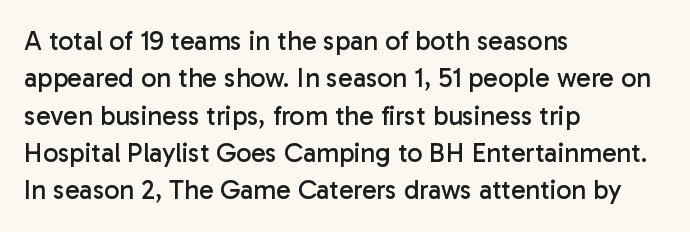
{"italic": "no", "bold": "no", "underline": "no", "align": "left", "line_spacing": "normal", "line_spacing_ratio": 1.38, "letter_spacing": "normal", "letter_spacing_em": 0.0, "glyph_px": 27}
